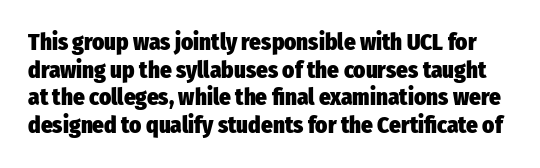
The image shows 23 px bold type, upright; set line spacing 1.2x, normal letter spacing, not underlined.
